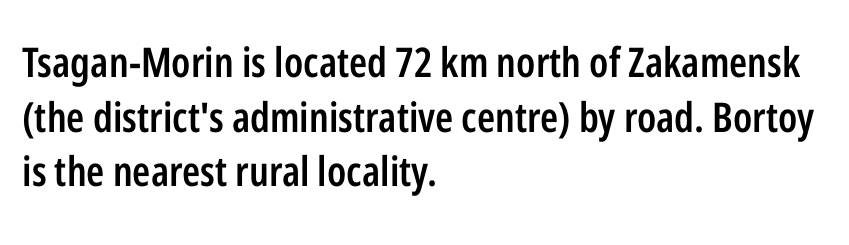
Q: Is the text bold? A: Semi-bold.
Q: Is the text italic (slanted)? A: No, it is upright.
Q: Is the typeface a serif or a sans-serif typeface? A: Sans-serif.
Q: Is the text underlined? A: No.
Q: How is the paragraph aligned? A: Left-aligned.
Q: Is the spacing between letters normal or unusually wide? A: Normal.
Q: Is the spacing between lines tight, normal or loose? A: Normal.
Q: Width (condensed, normal, or wide)? A: Condensed.
Q: Stroke contrast? A: Low.
Q: x-height? A: Medium.
Q: Monospaced? A: No.
